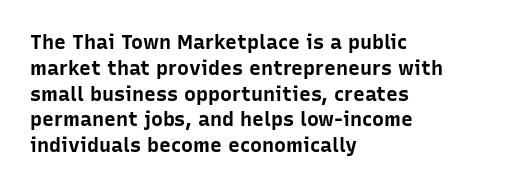
The image shows 20 px bold type, upright; set left-aligned, normal line spacing (1.29x), normal letter spacing, not underlined.
